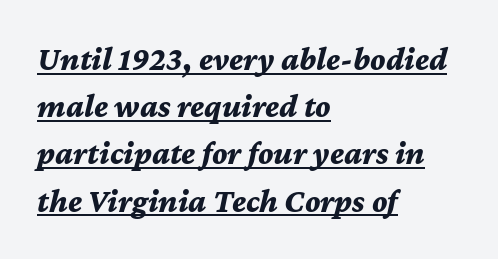
{"italic": "yes", "lean": "right", "slant_degrees": 12, "bold": "yes", "weight": "bold", "width": "normal", "stroke_contrast": "medium", "x_height": "medium", "monospaced": "no", "underline": "yes", "align": "left", "line_spacing": "normal", "line_spacing_ratio": 1.43, "letter_spacing": "normal", "letter_spacing_em": 0.0, "glyph_px": 33}
